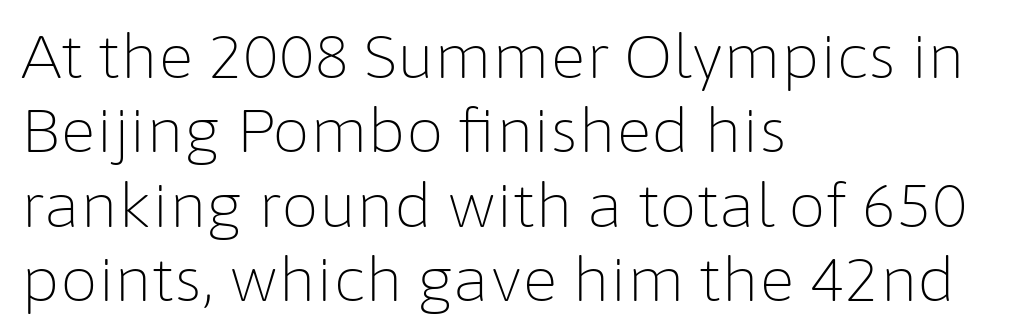
The image shows 60 px light sans-serif type, upright; set left-aligned, line spacing 1.24x, normal letter spacing, not underlined; low stroke contrast and a medium x-height.
